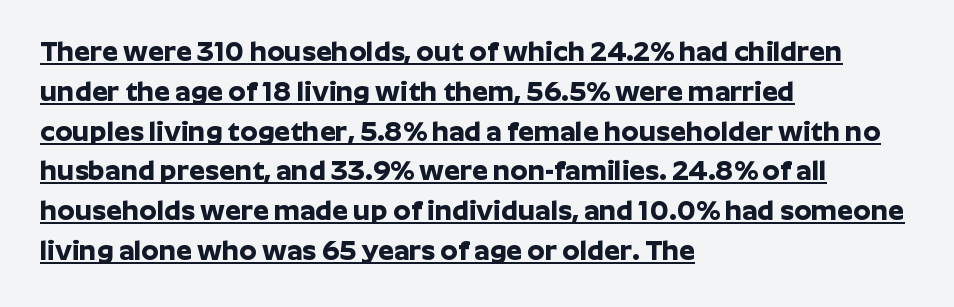
The image shows 28 px bold sans-serif type, upright; set left-aligned, normal line spacing (1.42x), normal letter spacing, underlined; low stroke contrast and a medium x-height.
